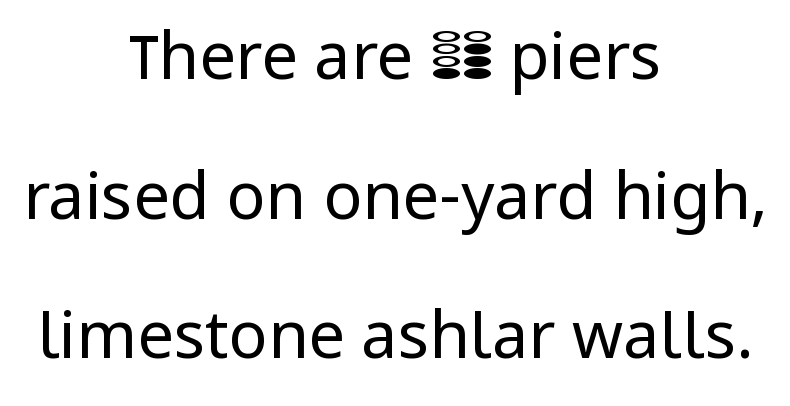
{"serif": "no", "italic": "no", "bold": "no", "weight": "regular", "width": "normal", "stroke_contrast": "low", "x_height": "medium", "monospaced": "no", "underline": "no", "align": "center", "line_spacing": "loose", "line_spacing_ratio": 2.15, "letter_spacing": "normal", "letter_spacing_em": 0.0, "glyph_px": 65}
